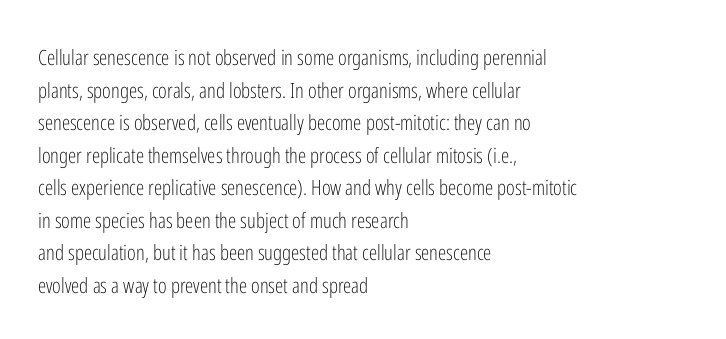
The image shows 21 px text type, upright; set left-aligned, normal line spacing (1.55x), normal letter spacing, not underlined.
